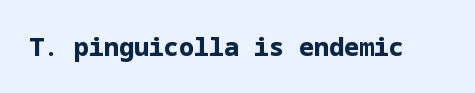
The image shows 25 px bold type, upright; set normal letter spacing, not underlined.
